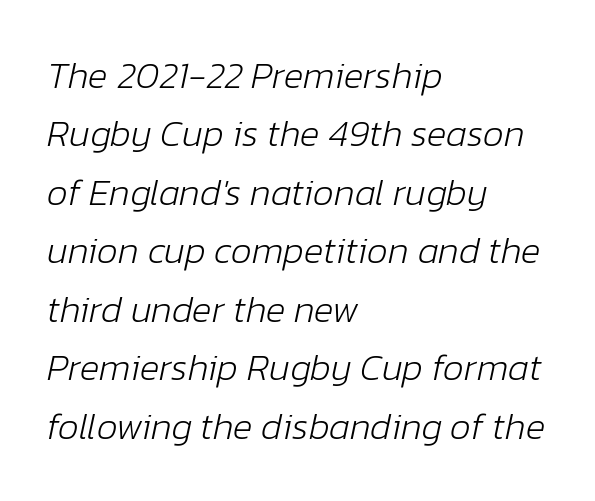
Q: Is the text bold? A: No.
Q: Is the text italic (slanted)? A: Yes, it leans right by about 12 degrees.
Q: Is the text underlined? A: No.
Q: How is the paragraph aligned? A: Left-aligned.
Q: Is the spacing between letters normal or unusually wide? A: Normal.
Q: Is the spacing between lines tight, normal or loose? A: Normal.
Q: Width (condensed, normal, or wide)? A: Normal.
Q: Stroke contrast? A: Low.
Q: x-height? A: Medium.
Q: Monospaced? A: No.
